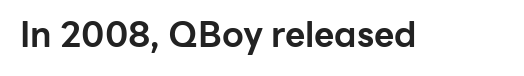
Q: Is the text bold? A: Yes.
Q: Is the text italic (slanted)? A: No, it is upright.
Q: Is the typeface a serif or a sans-serif typeface? A: Sans-serif.
Q: Is the text underlined? A: No.
Q: Is the spacing between letters normal or unusually wide? A: Normal.
Q: Width (condensed, normal, or wide)? A: Normal.
Q: Stroke contrast? A: Low.
Q: x-height? A: Medium.
Q: Monospaced? A: No.
